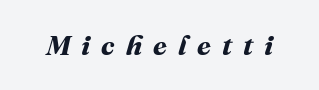
{"bold": "yes", "weight": "bold", "width": "normal", "stroke_contrast": "medium", "x_height": "medium", "monospaced": "no", "underline": "no", "letter_spacing": "wide", "letter_spacing_em": 0.39, "glyph_px": 28}
